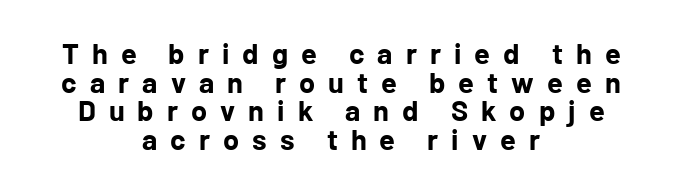
What's the leading like? Squeezed, with rows nearly overlapping. Beneath every word, the page is bare. This sample has the flowing, uneven cadence of proportional lettering. Notice how the stems are strictly vertical — no italics here. Visually the block forms a symmetrical silhouette, jagged on both flanks.
